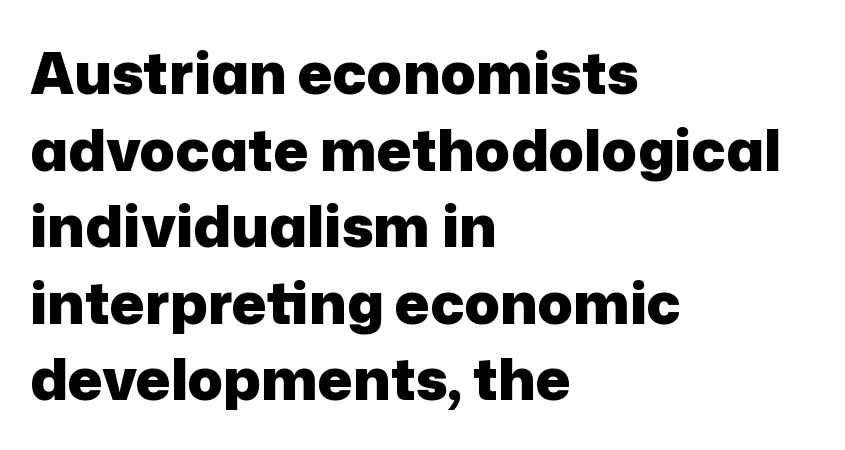
Emphasis by weight is at full strength: bold. Does the type have serifs? No, each stem ends abruptly. Observe the ordinary spacing: letters are neighbours, not strangers. The face used here is proportionally spaced, like ordinary book or web type. Nobody drew a line under any word here. The typography opts for an upright posture over an oblique one.
